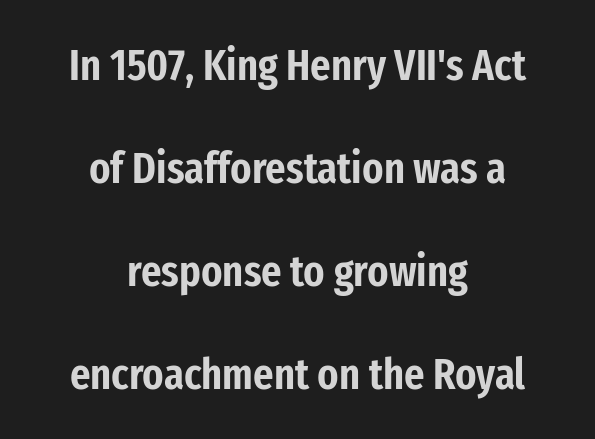
Letters rest on an invisible, unmarked baseline. This is sans-serif lettering, the kind often seen on screens and signage. Words appear dense and cohesive because spacing is normal. Proportional: the letters do not fall into vertical columns. Baseline-to-baseline distance is far greater than the letter height. The passage is arranged like a title page — every line centered.
